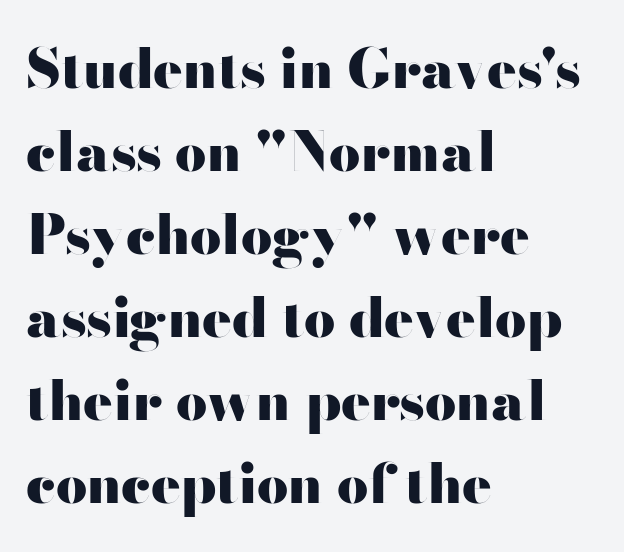
{"serif": "no", "italic": "no", "bold": "yes", "weight": "heavy", "width": "wide", "stroke_contrast": "high", "x_height": "small", "monospaced": "no", "underline": "no", "align": "left", "line_spacing": "normal", "line_spacing_ratio": 1.51, "letter_spacing": "normal", "letter_spacing_em": 0.0, "glyph_px": 55}
